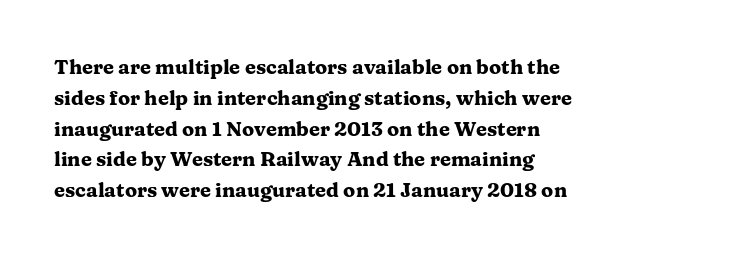
The image shows 20 px bold type, upright; set left-aligned, normal line spacing (1.54x), normal letter spacing, not underlined.
